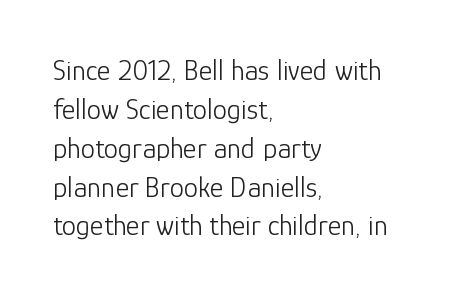
{"serif": "no", "italic": "no", "bold": "no", "weight": "light", "width": "normal", "stroke_contrast": "low", "x_height": "medium", "monospaced": "no", "underline": "no", "align": "left", "line_spacing": "normal", "line_spacing_ratio": 1.34, "letter_spacing": "normal", "letter_spacing_em": 0.0, "glyph_px": 29}
